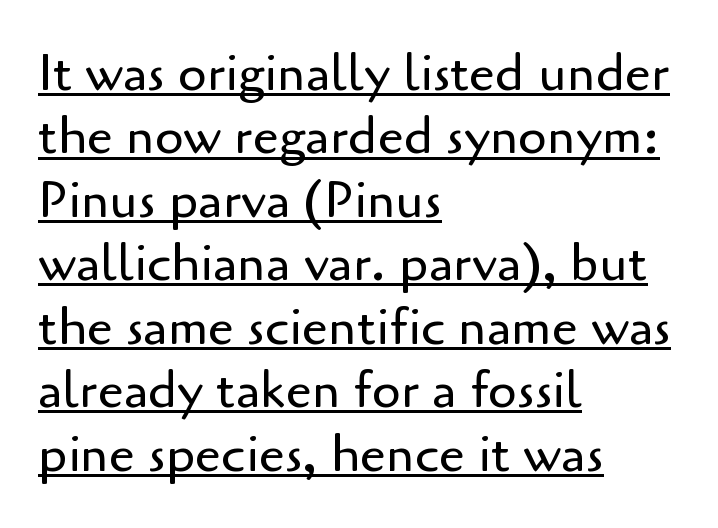
The image shows 52 px regular-weight sans-serif type, upright; set left-aligned, line spacing 1.22x, normal letter spacing, underlined; low stroke contrast and a small x-height.
